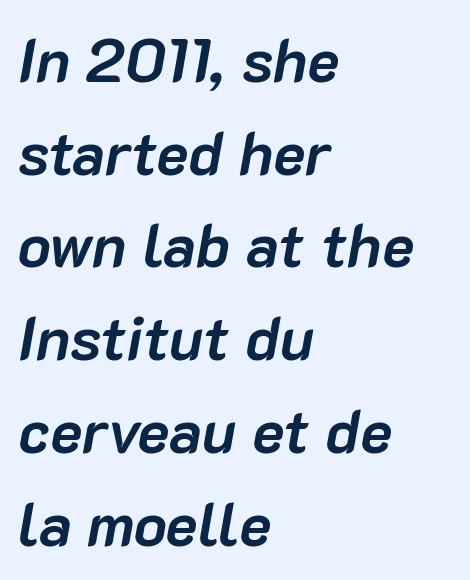
{"italic": "yes", "lean": "right", "slant_degrees": 10, "bold": "yes", "weight": "semibold", "width": "normal", "stroke_contrast": "low", "x_height": "medium", "monospaced": "no", "underline": "no", "align": "left", "line_spacing": "normal", "line_spacing_ratio": 1.52, "letter_spacing": "normal", "letter_spacing_em": 0.0, "glyph_px": 61}
